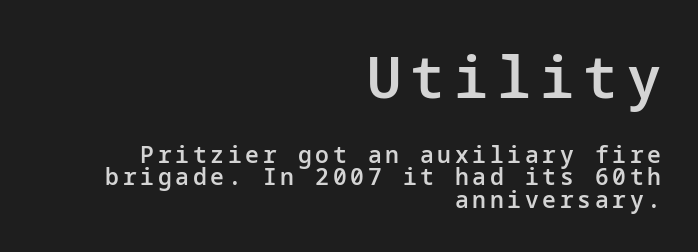
Look at the glyph heights: the upper group is clearly the bigger setting. The specimen reads as upright at a glance. If you measured baseline to baseline, you'd find a short distance. The glyphs have the mass of a demibold cut, below bold.
